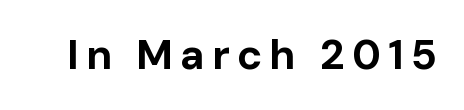
Q: Is the text bold? A: Yes.
Q: Is the text italic (slanted)? A: No, it is upright.
Q: Is the typeface a serif or a sans-serif typeface? A: Sans-serif.
Q: Is the text underlined? A: No.
Q: Width (condensed, normal, or wide)? A: Normal.
Q: Stroke contrast? A: Low.
Q: x-height? A: Medium.
Q: Monospaced? A: No.
